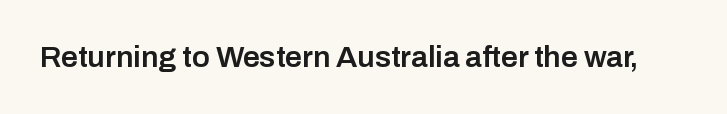
Q: Is the text bold? A: Semi-bold.
Q: Is the text italic (slanted)? A: No, it is upright.
Q: Is the typeface a serif or a sans-serif typeface? A: Sans-serif.
Q: Is the text underlined? A: No.
Q: Is the spacing between letters normal or unusually wide? A: Normal.
Q: Width (condensed, normal, or wide)? A: Normal.
Q: Stroke contrast? A: Low.
Q: x-height? A: Medium.
Q: Monospaced? A: No.
